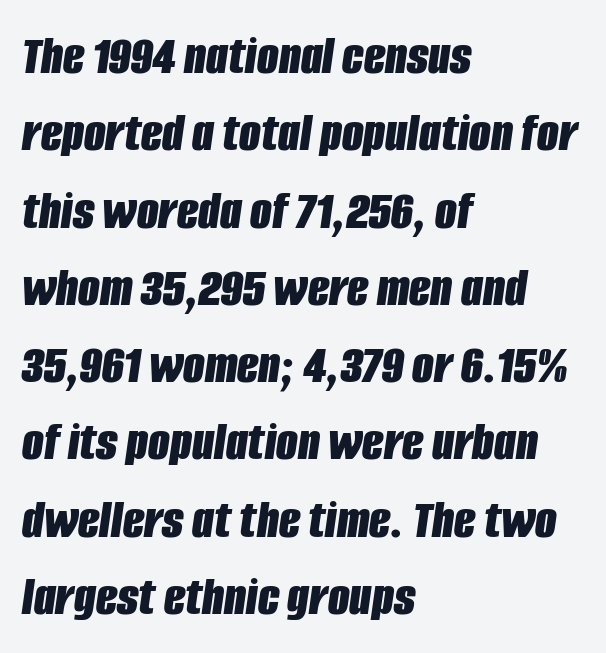
Q: Is the text bold? A: Yes.
Q: Is the text italic (slanted)? A: Yes, it leans right by about 8 degrees.
Q: Is the text underlined? A: No.
Q: How is the paragraph aligned? A: Left-aligned.
Q: Is the spacing between letters normal or unusually wide? A: Normal.
Q: Is the spacing between lines tight, normal or loose? A: Normal.
Q: Width (condensed, normal, or wide)? A: Condensed.
Q: Stroke contrast? A: Low.
Q: x-height? A: Large.
Q: Monospaced? A: No.
